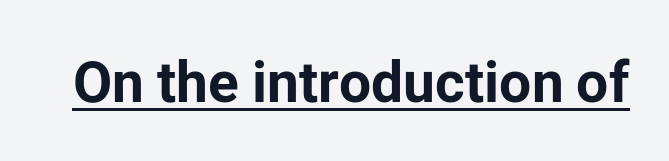
The image shows 57 px bold sans-serif type, upright; set normal letter spacing, underlined; low stroke contrast and a medium x-height.
